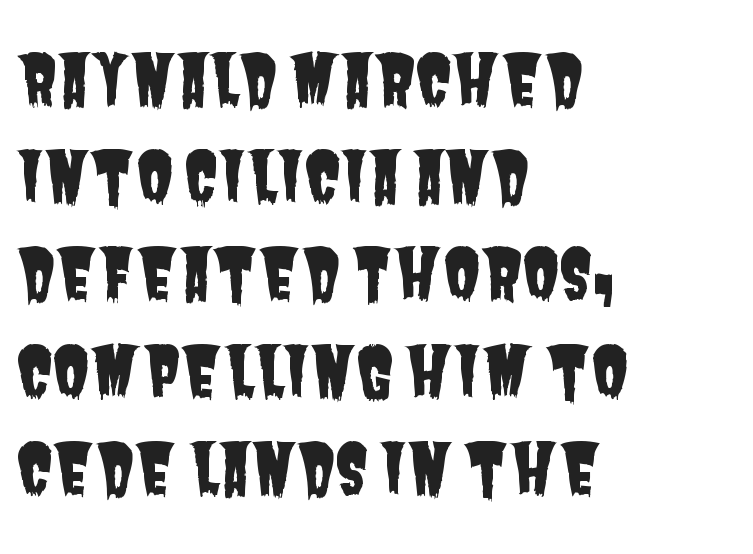
The image shows 68 px condensed sans-serif type; set left-aligned, normal line spacing (1.43x), normal letter spacing, not underlined; low stroke contrast and a large x-height.
